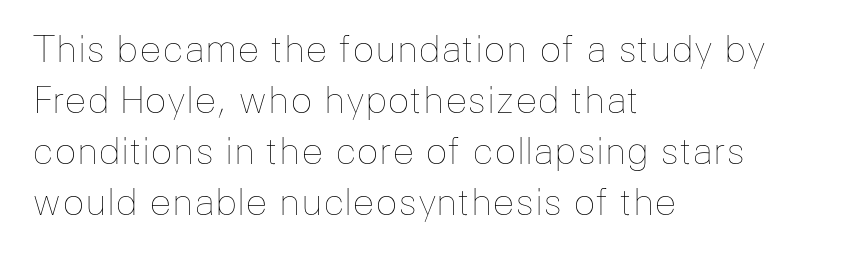
The image shows 37 px thin type, upright; set left-aligned, normal line spacing (1.38x), normal letter spacing, not underlined; low stroke contrast and a medium x-height.
